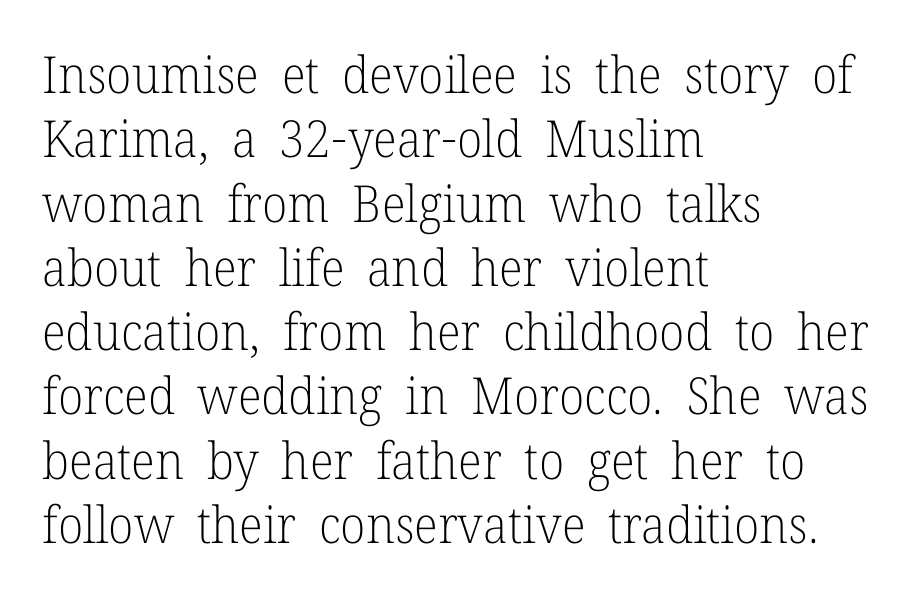
The image shows 51 px light serif type, upright; set left-aligned, normal line spacing (1.26x), normal letter spacing, not underlined; low stroke contrast and a medium x-height.
